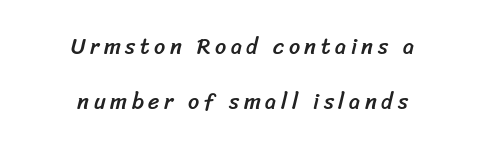
Compared with typical body copy, the letter spacing here is much looser. A bare baseline throughout the passage. Vertical spacing — loose. Caption: multi-line text, centered on the measure.
